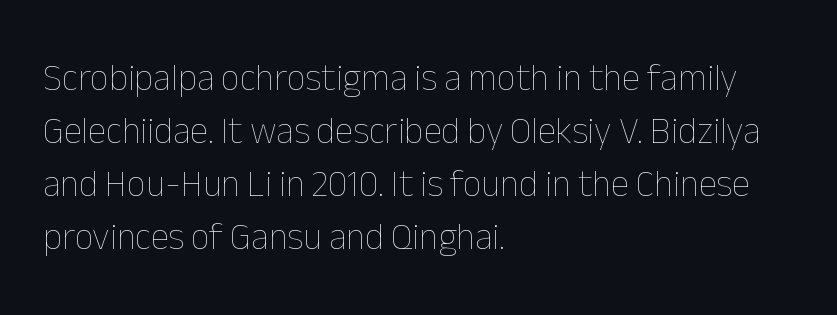
The image shows 37 px thin type, upright; set left-aligned, normal line spacing (1.43x), normal letter spacing, not underlined; low stroke contrast and a medium x-height.
